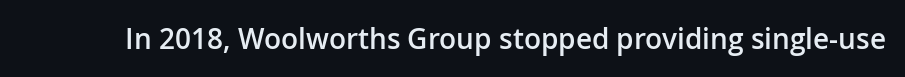
The image shows 28 px semibold sans-serif type, upright; set normal letter spacing, not underlined; low stroke contrast and a medium x-height.
